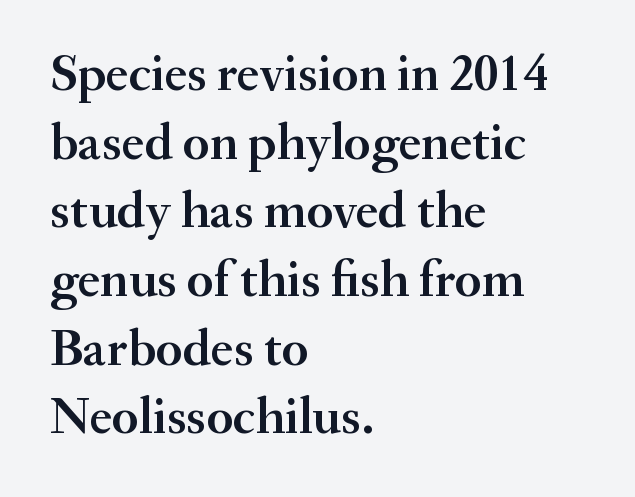
The image shows 52 px semibold serif type, upright; set left-aligned, normal line spacing (1.32x), normal letter spacing, not underlined; medium stroke contrast and a small x-height.
